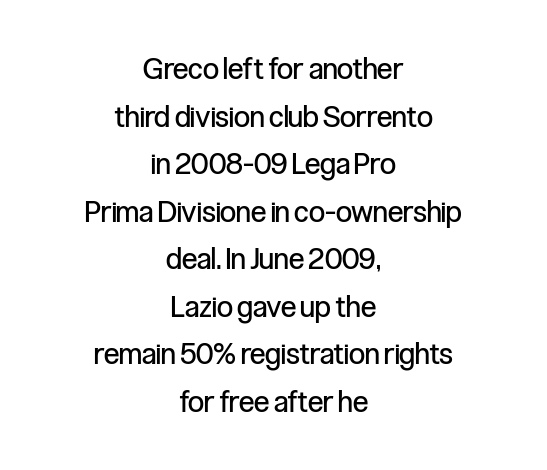
Default kerning and tracking; the words read as compact shapes. Line spacing here is normal. The passage shown is not bold in any degree. The passage is arranged like a title page — every line centered. Has an underline been added? It has not.
